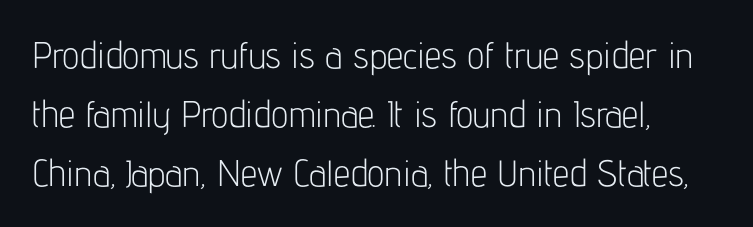
{"serif": "no", "italic": "no", "bold": "no", "weight": "light", "width": "condensed", "stroke_contrast": "low", "x_height": "medium", "monospaced": "no", "underline": "no", "align": "left", "line_spacing": "normal", "line_spacing_ratio": 1.59, "letter_spacing": "normal", "letter_spacing_em": 0.0, "glyph_px": 37}
